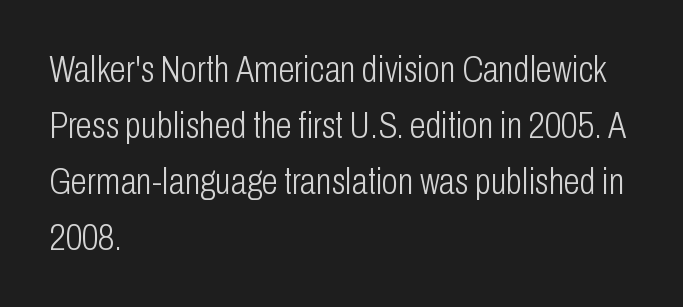
The image shows 37 px light, condensed sans-serif type, upright; set left-aligned, normal line spacing (1.51x), normal letter spacing, not underlined; low stroke contrast and a medium x-height.
